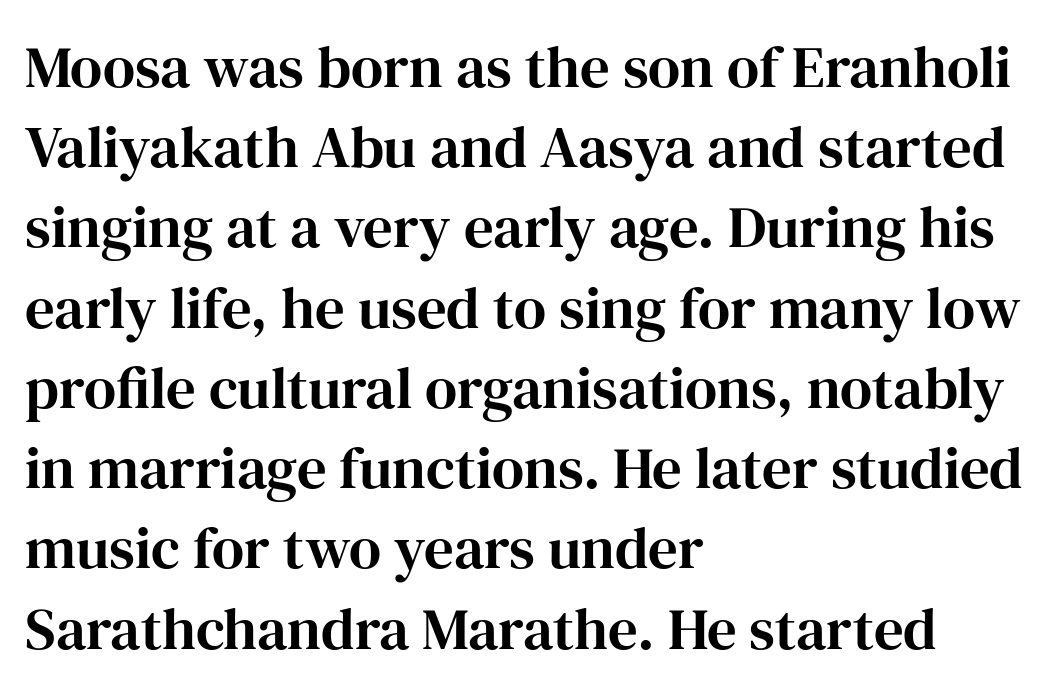
The image shows 59 px serif type, upright; set left-aligned, normal line spacing (1.36x), normal letter spacing, not underlined; high stroke contrast and a medium x-height.
